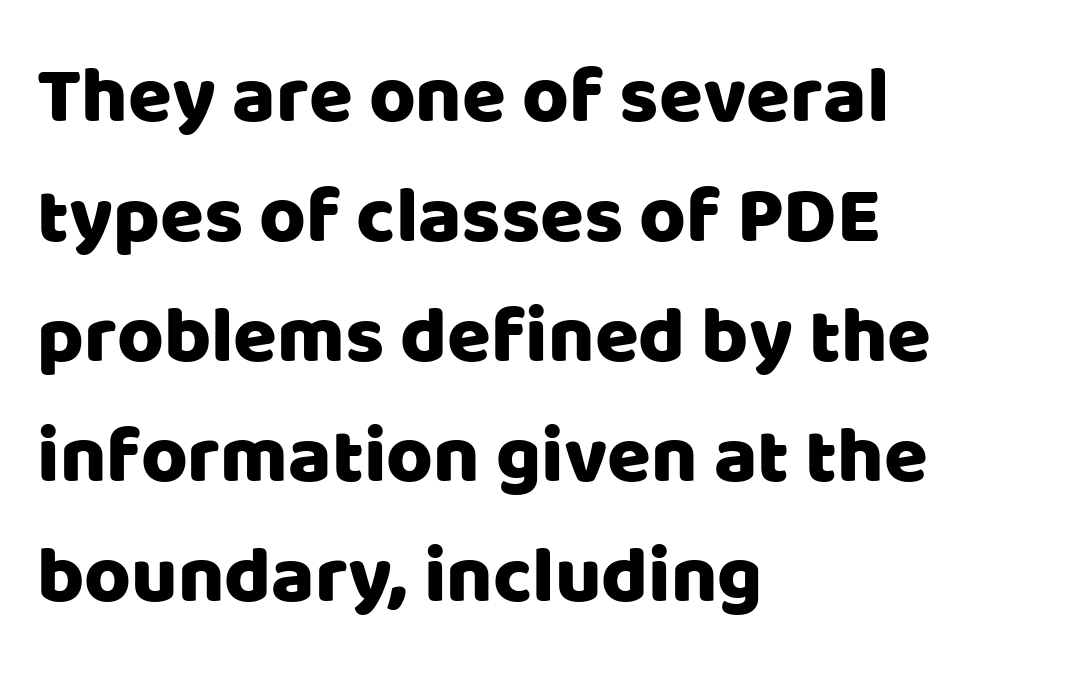
Q: Is the text italic (slanted)? A: No, it is upright.
Q: Is the typeface a serif or a sans-serif typeface? A: Sans-serif.
Q: Is the text underlined? A: No.
Q: How is the paragraph aligned? A: Left-aligned.
Q: Is the spacing between letters normal or unusually wide? A: Normal.
Q: Is the spacing between lines tight, normal or loose? A: Normal.
Q: Width (condensed, normal, or wide)? A: Normal.
Q: Stroke contrast? A: Low.
Q: x-height? A: Large.
Q: Monospaced? A: No.
